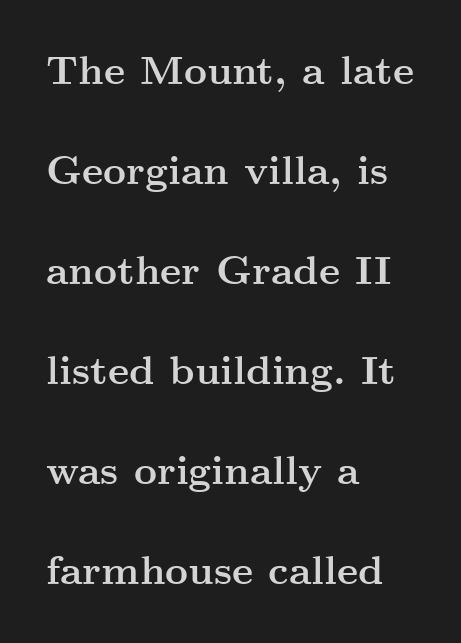
Q: Is the text bold? A: Yes.
Q: Is the text italic (slanted)? A: No, it is upright.
Q: Is the typeface a serif or a sans-serif typeface? A: Serif.
Q: Is the text underlined? A: No.
Q: How is the paragraph aligned? A: Left-aligned.
Q: Is the spacing between letters normal or unusually wide? A: Normal.
Q: Is the spacing between lines tight, normal or loose? A: Loose.
Q: Width (condensed, normal, or wide)? A: Wide.
Q: Stroke contrast? A: Medium.
Q: x-height? A: Small.
Q: Monospaced? A: No.
